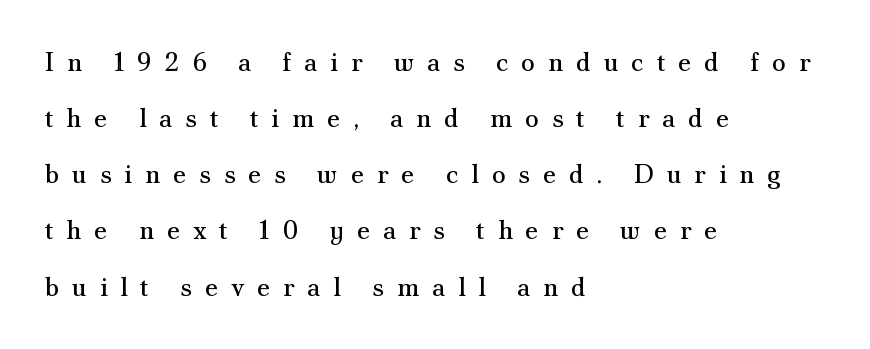
Type without underlining. Widely set lines give the paragraph a tall, airy silhouette. You could only call the tracking loose — the letters float apart. Every stem runs plumb, perpendicular to the baseline. A quiet, ordinary-to-light weight characterises the typeface.
